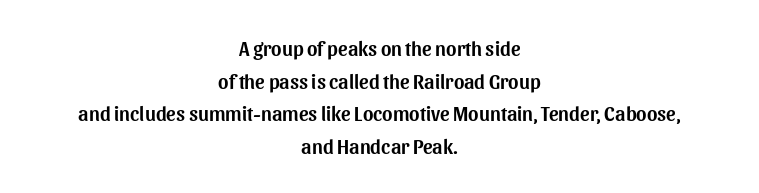
The image shows 20 px text type, upright; set centered, normal line spacing (1.63x), normal letter spacing, not underlined.
